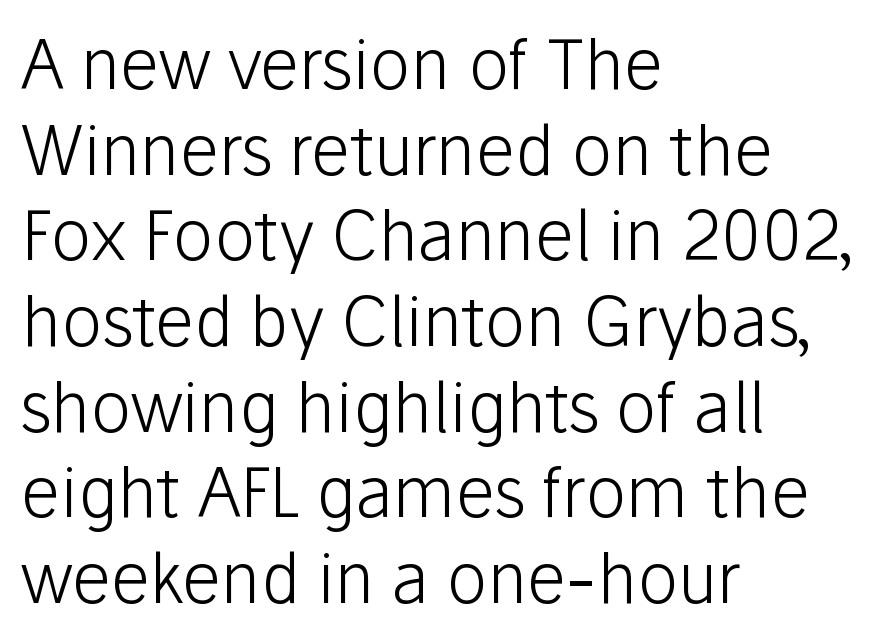
Font category for this specimen: sans-serif. In terms of letterspacing, this is plain default setting. Weight: regular or lighter. The ragged edge is on the right, which tells us the setting is flush left.
